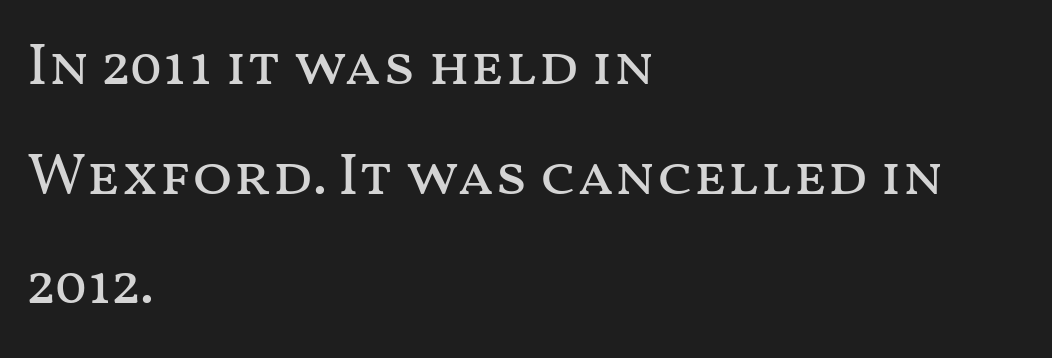
{"italic": "no", "bold": "no", "weight": "regular", "width": "wide", "stroke_contrast": "medium", "x_height": "medium", "monospaced": "no", "underline": "no", "align": "left", "line_spacing_ratio": 1.86, "letter_spacing": "normal", "letter_spacing_em": 0.0, "glyph_px": 59}
